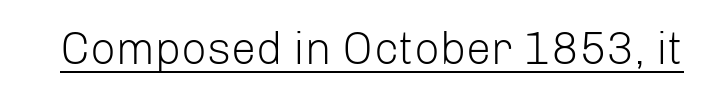
The image shows 45 px light sans-serif type, upright; set normal letter spacing, underlined; low stroke contrast and a medium x-height.
